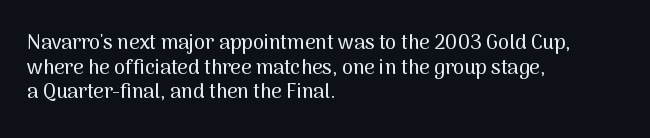
{"italic": "no", "underline": "no", "align": "left", "line_spacing_ratio": 1.23, "letter_spacing": "normal", "letter_spacing_em": 0.0, "glyph_px": 20}
